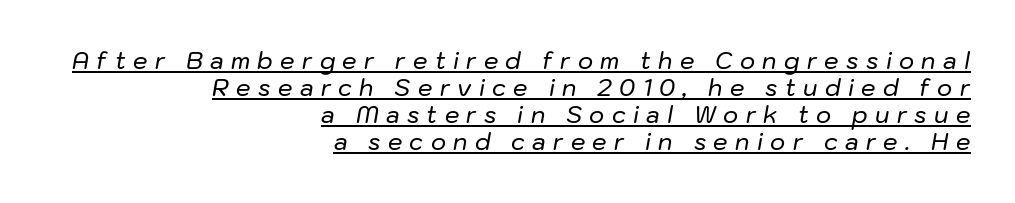
Slanted lettering throughout. The rendering inserts visible extra space after every character. The lines are quadded right. Is there an underline? Yes — a line sits under the letters.
